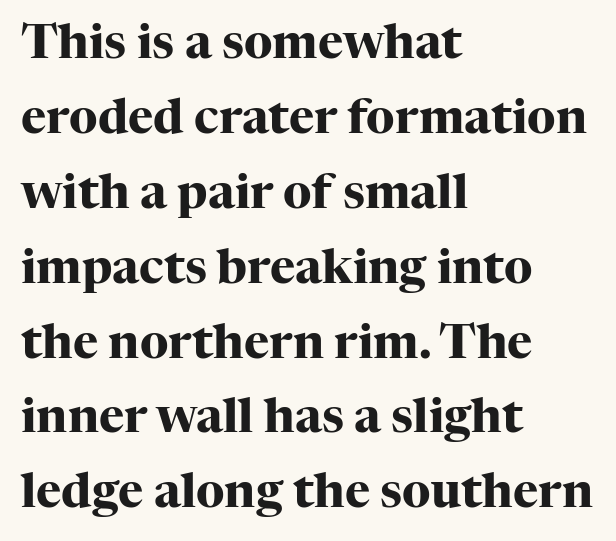
{"serif": "yes", "italic": "no", "bold": "yes", "weight": "heavy", "width": "normal", "stroke_contrast": "high", "x_height": "medium", "monospaced": "no", "underline": "no", "align": "left", "line_spacing": "normal", "line_spacing_ratio": 1.56, "letter_spacing": "normal", "letter_spacing_em": 0.0, "glyph_px": 48}
